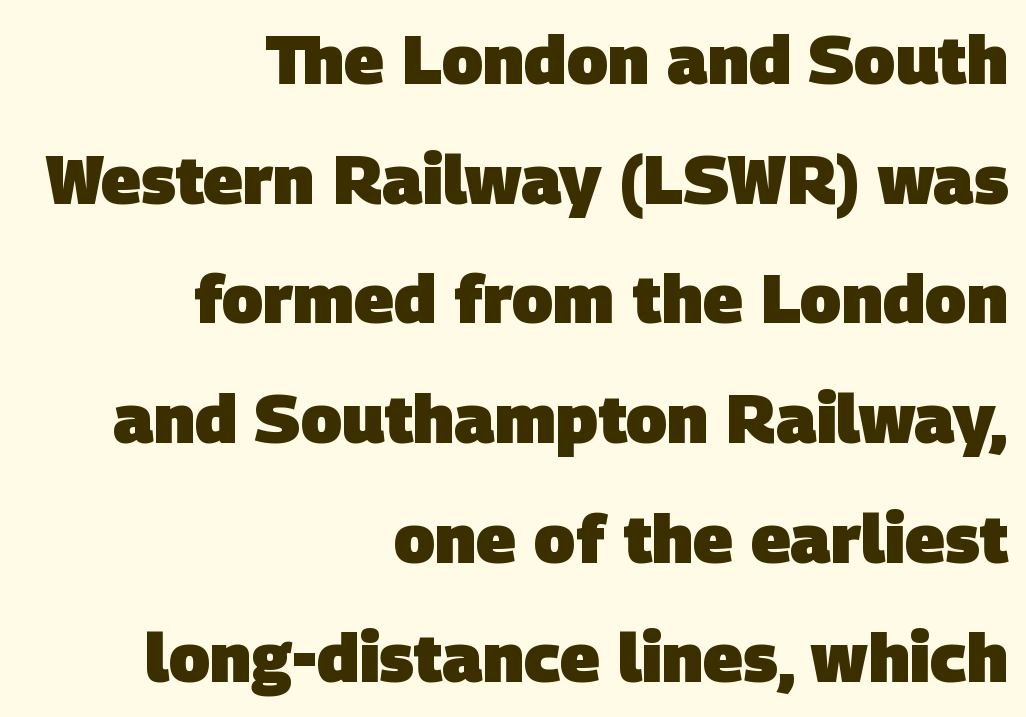
The image shows 68 px heavy sans-serif type; set right-aligned, line spacing 1.76x, normal letter spacing, not underlined; low stroke contrast and a large x-height.
